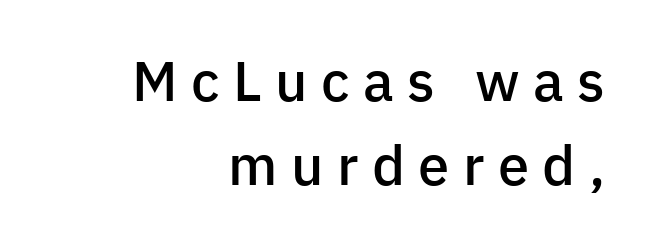
The image shows 56 px semibold sans-serif type, upright; set right-aligned, normal line spacing (1.5x), unusually wide letter spacing (+0.24 em), not underlined; low stroke contrast and a medium x-height.
